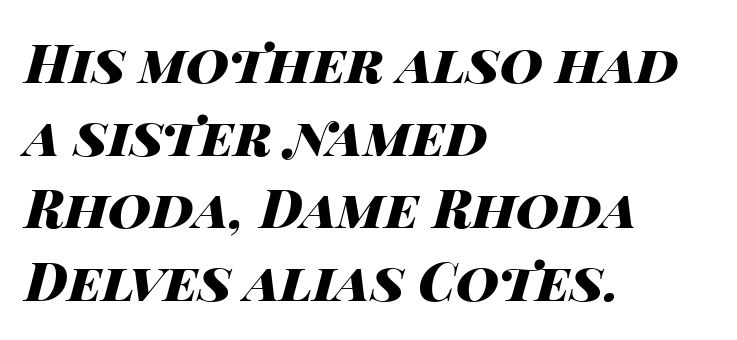
Q: Is the text bold? A: Yes.
Q: Is the text italic (slanted)? A: Yes, it leans right by about 14 degrees.
Q: Is the text underlined? A: No.
Q: How is the paragraph aligned? A: Left-aligned.
Q: Is the spacing between letters normal or unusually wide? A: Normal.
Q: Is the spacing between lines tight, normal or loose? A: Normal.
Q: Width (condensed, normal, or wide)? A: Wide.
Q: Stroke contrast? A: High.
Q: x-height? A: Large.
Q: Monospaced? A: No.
